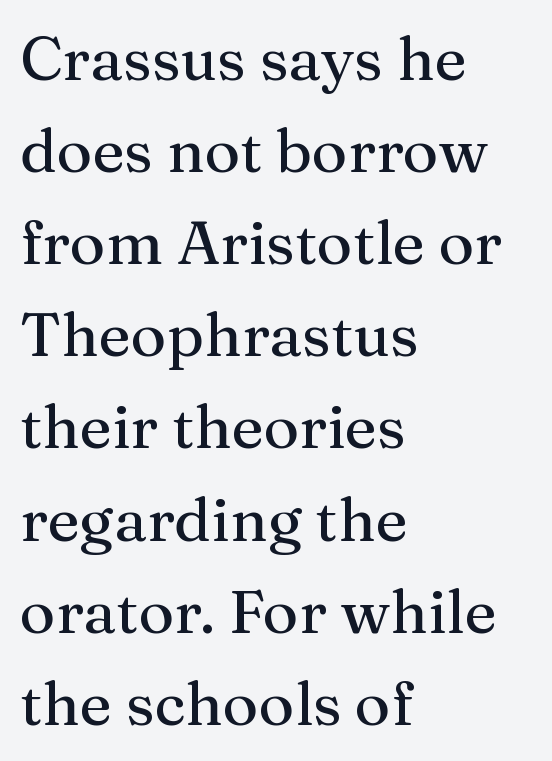
Q: Is the text italic (slanted)? A: No, it is upright.
Q: Is the typeface a serif or a sans-serif typeface? A: Serif.
Q: Is the text underlined? A: No.
Q: How is the paragraph aligned? A: Left-aligned.
Q: Is the spacing between letters normal or unusually wide? A: Normal.
Q: Is the spacing between lines tight, normal or loose? A: Normal.
Q: Width (condensed, normal, or wide)? A: Normal.
Q: Stroke contrast? A: Medium.
Q: x-height? A: Medium.
Q: Monospaced? A: No.
